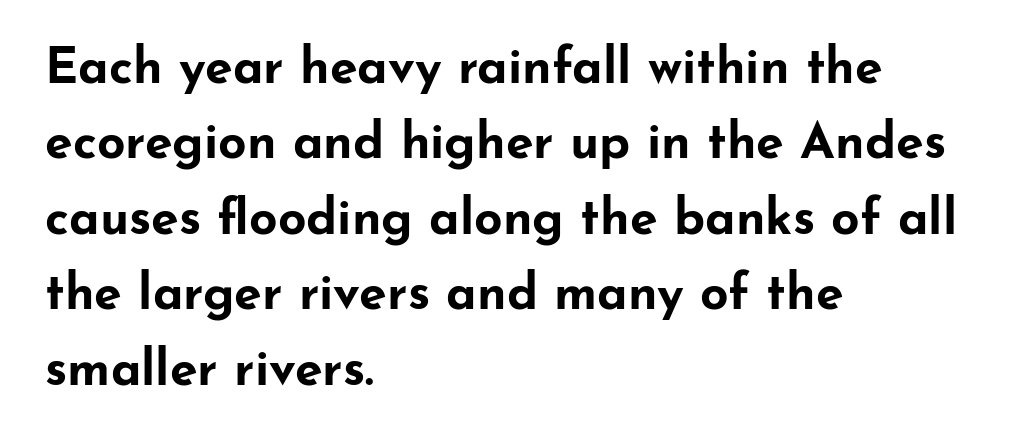
Compared with an ordinary text face, these strokes are far heavier — a full bold. The line texture is even and compact thanks to regular tracking. Regarding serifs, this sample does without them. Which margin do the lines hug? The left one — the right edge is uneven. Here the designer chose a conventional face with non-uniform glyph widths. How would I describe the line gaps? Plain and ordinary.
